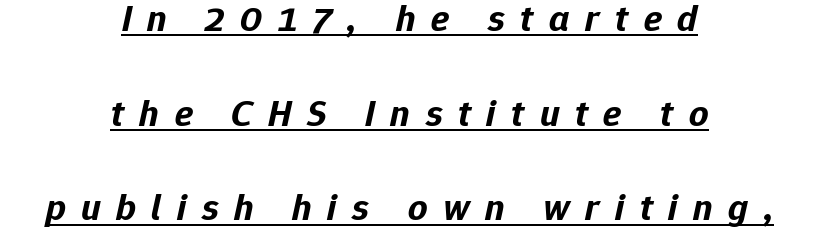
Each letter keeps its own natural width here, so spacing adapts to shape. You'd pick this weight for a headline — it's a proper bold. Like a heading marked for emphasis, these lines bear an underscore. These lines were composed using italics.
